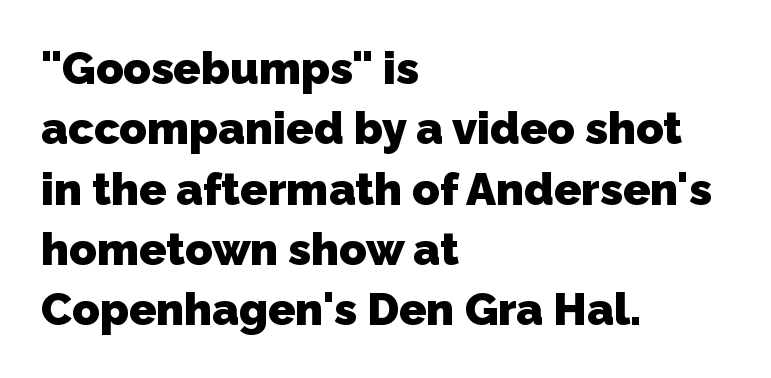
The image shows 45 px heavy sans-serif type; set left-aligned, normal line spacing (1.34x), normal letter spacing, not underlined; low stroke contrast and a medium x-height.
